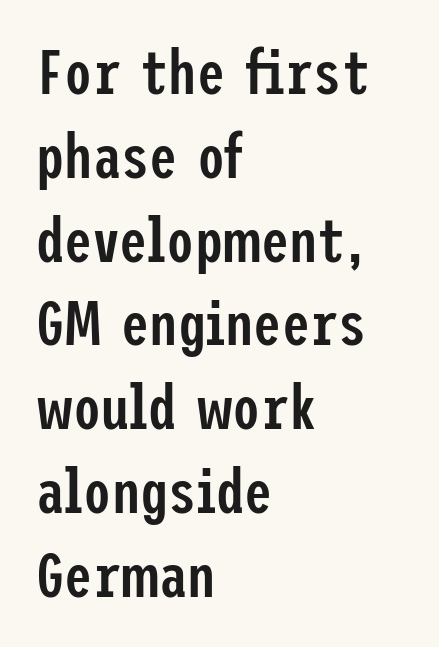
This sample uses a sans-serif face. Quick note: underline off. Caption: standard tracking, unaltered. Each new line begins a customary step beneath the previous one. The paragraph has a hard left edge and a soft right edge.
